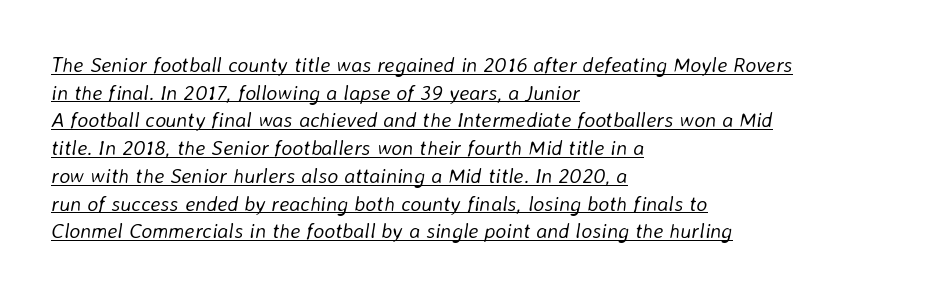
The text carries the slant typical of an italic or oblique font. Students, observe the line beneath the letters — that is underlining. The gaps between neighbouring characters are ordinary and unremarkable. Each new line begins a customary step beneath the previous one.
